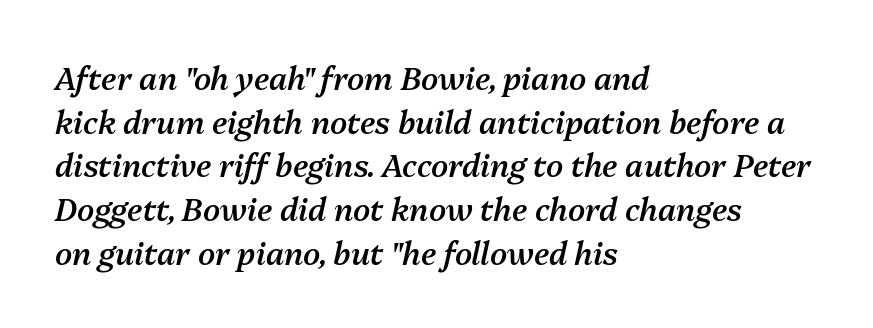
Q: Is the text bold? A: Semi-bold.
Q: Is the text italic (slanted)? A: Yes, it leans right by about 13 degrees.
Q: Is the text underlined? A: No.
Q: How is the paragraph aligned? A: Left-aligned.
Q: Is the spacing between letters normal or unusually wide? A: Normal.
Q: Is the spacing between lines tight, normal or loose? A: Normal.
Q: Width (condensed, normal, or wide)? A: Normal.
Q: Stroke contrast? A: Medium.
Q: x-height? A: Medium.
Q: Monospaced? A: No.
